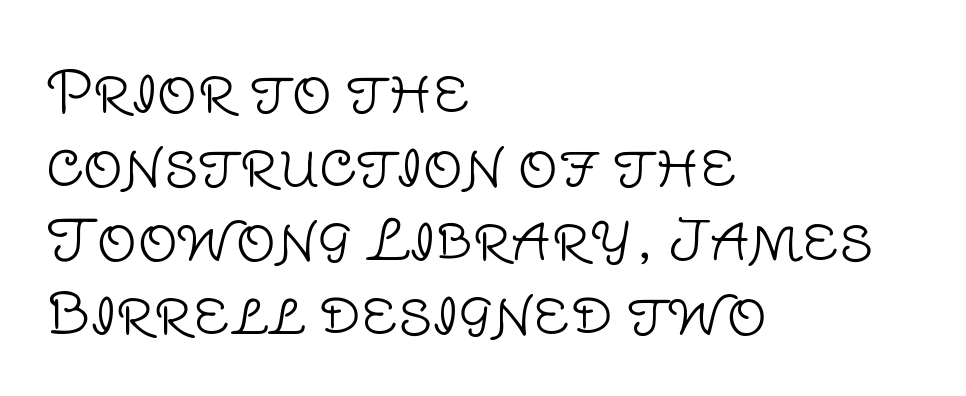
The image shows 56 px light sans-serif type; set left-aligned, normal line spacing (1.32x), normal letter spacing, not underlined; low stroke contrast and a large x-height.
